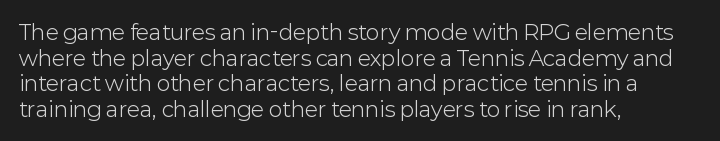
{"italic": "no", "bold": "no", "underline": "no", "align": "left", "line_spacing_ratio": 1.22, "letter_spacing": "normal", "letter_spacing_em": 0.0, "glyph_px": 21}
